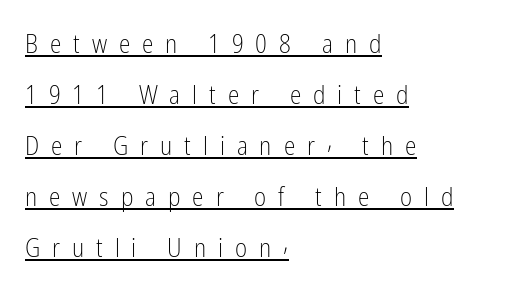
The image shows 26 px text type, upright; set left-aligned, loose line spacing (1.96x), unusually wide letter spacing (+0.46 em), underlined.
